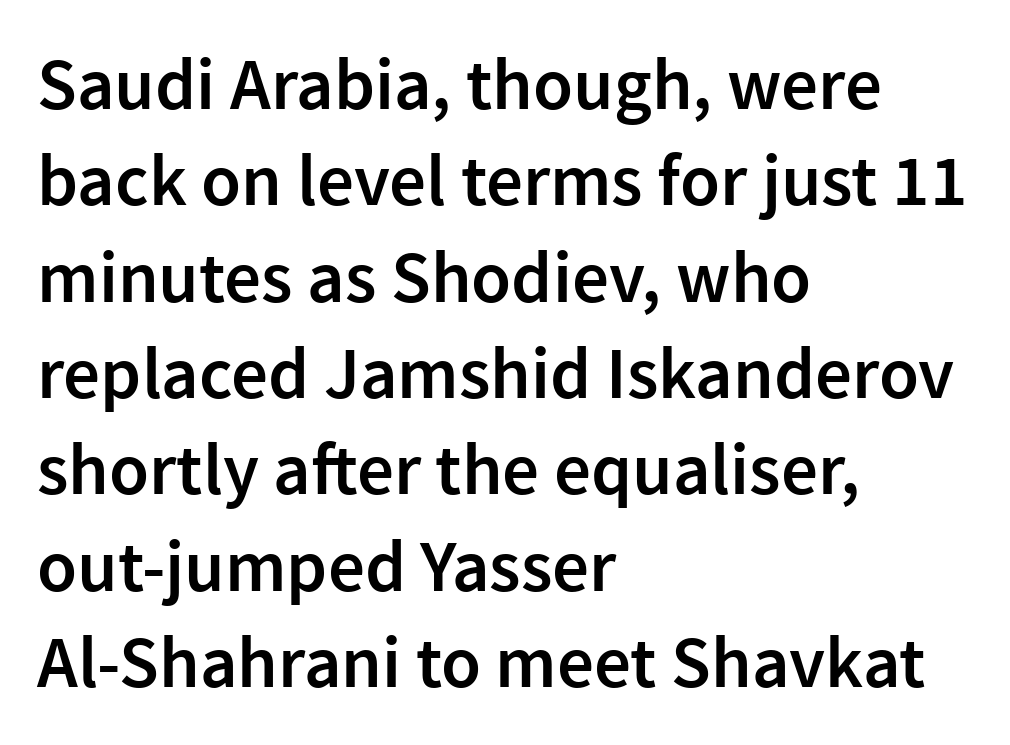
{"serif": "no", "italic": "no", "bold": "semi", "weight": "semibold", "width": "normal", "x_height": "medium", "monospaced": "no", "underline": "no", "align": "left", "line_spacing": "normal", "line_spacing_ratio": 1.32, "letter_spacing": "normal", "letter_spacing_em": 0.0, "glyph_px": 73}
